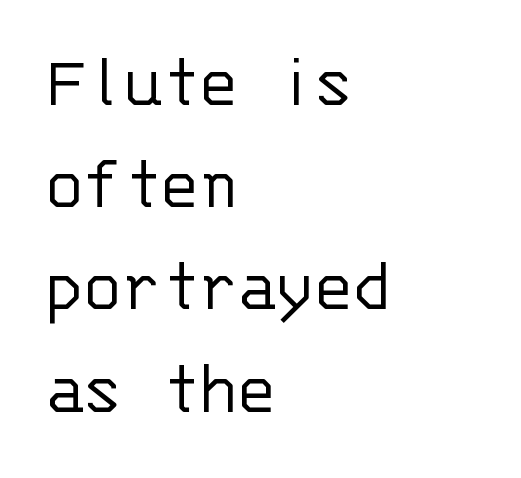
The image shows 78 px light sans-serif type, upright, monospaced; set left-aligned, normal line spacing (1.31x), normal letter spacing, not underlined; low stroke contrast and a large x-height.
